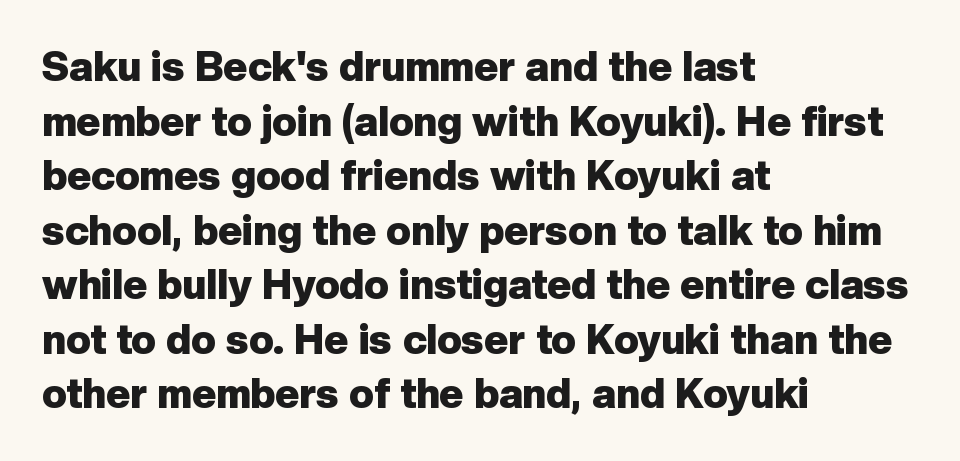
Notice how thick the strokes are: this is what a full bold looks like. Classification — sans serif. These lines are rendered in a variable-pitch font. Between one letter and the next there's only the usual sliver of space. The passage shown is not underscored anywhere.
